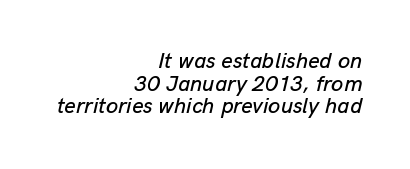
The image shows 22 px text type, italic (leaning right); set right-aligned, tight line spacing (1.03x), normal letter spacing, not underlined.
